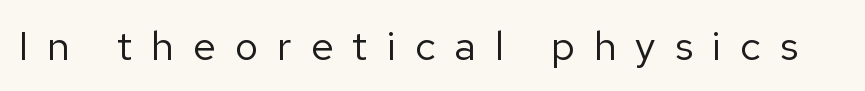
{"serif": "no", "italic": "no", "bold": "no", "weight": "regular", "width": "normal", "stroke_contrast": "low", "x_height": "medium", "monospaced": "no", "underline": "no", "letter_spacing": "wide", "letter_spacing_em": 0.46, "glyph_px": 41}
